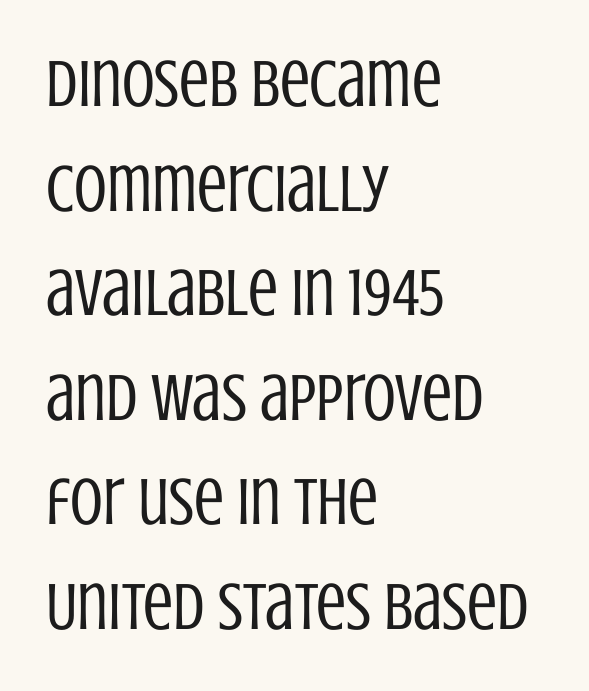
The image shows 67 px regular-weight, condensed sans-serif type, upright; set left-aligned, normal line spacing (1.56x), normal letter spacing, not underlined; low stroke contrast and a large x-height.
